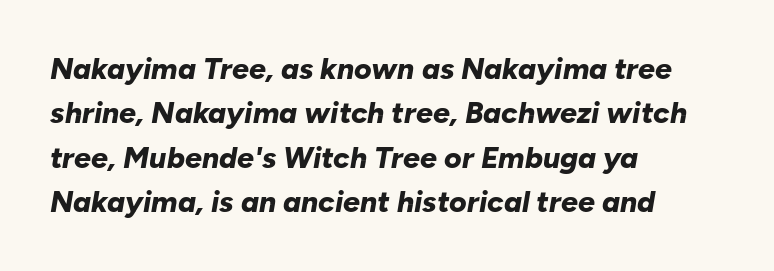
Varying glyph widths throughout — classic text-font behaviour. On the weight axis this lands at bold, roughly 700. The passage shown is not underscored anywhere. The rendering keeps characters at their native spacing.
